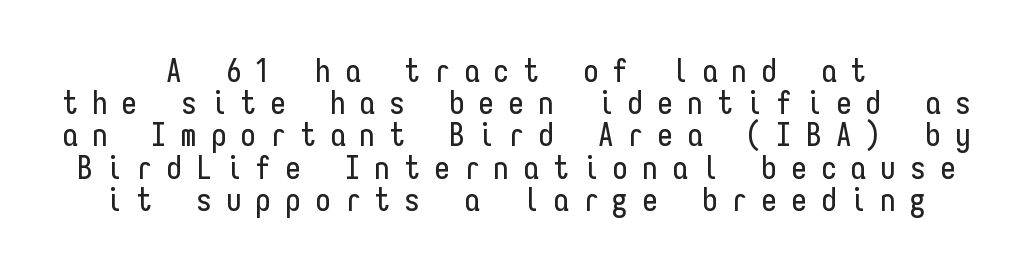
Students, observe: this is what under-led, compact text looks like. Rule under the text: the space is simply empty. Reading down the block, each line starts at a different indent, mirrored at its end. The tracking reads as deliberately expanded to a designer's eye. Here the designer chose a console-style face with uniform glyph widths. The passage shown is typeset with a sans-serif family.
